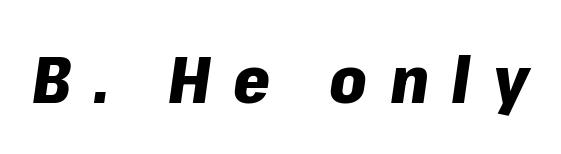
The image shows 66 px heavy type, italic (leaning right); set unusually wide letter spacing (+0.34 em), not underlined; low stroke contrast and a medium x-height.
